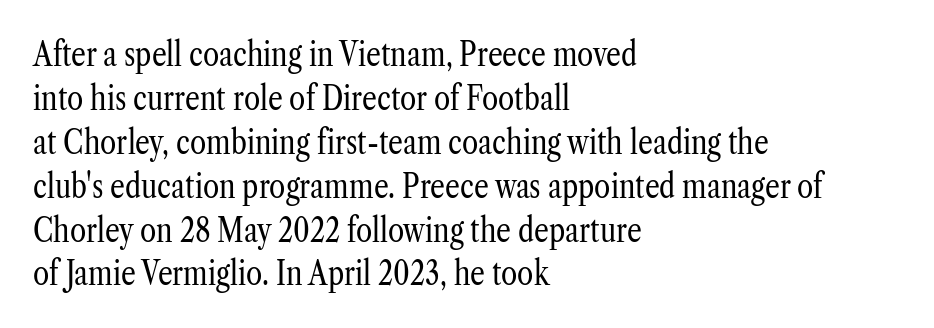
Every row of glyphs begins at an identical x-position on the left. The string is rendered with underlining switched off. Stems here are at most as thick as an everyday book face. Each letter's strokes conclude with small projecting serifs.
